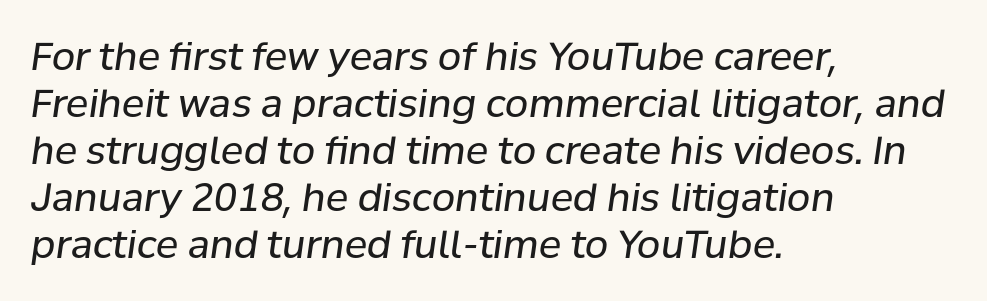
Q: Is the text bold? A: No.
Q: Is the text italic (slanted)? A: Yes, it leans right by about 8 degrees.
Q: Is the text underlined? A: No.
Q: How is the paragraph aligned? A: Left-aligned.
Q: Is the spacing between letters normal or unusually wide? A: Normal.
Q: Width (condensed, normal, or wide)? A: Normal.
Q: Stroke contrast? A: Low.
Q: x-height? A: Medium.
Q: Monospaced? A: No.
